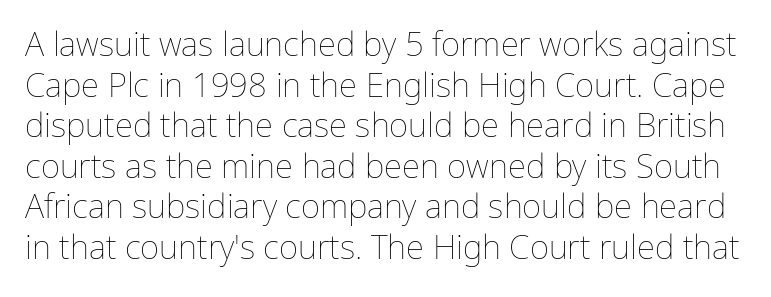
Q: Is the text bold? A: No.
Q: Is the text italic (slanted)? A: No, it is upright.
Q: Is the text underlined? A: No.
Q: Is the spacing between letters normal or unusually wide? A: Normal.
Q: Width (condensed, normal, or wide)? A: Normal.
Q: Stroke contrast? A: Low.
Q: x-height? A: Medium.
Q: Monospaced? A: No.
